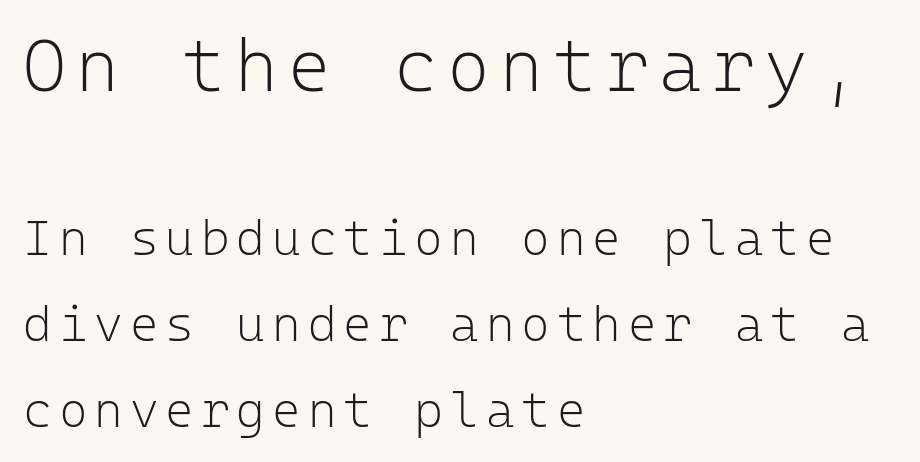
The face used here is monospaced, like something from a code editor. The composition opens big and finishes small. Words float on clear page, feet unadorned. This sample uses an upright cut, with every glyph sitting square on the baseline. The text was rendered using a sans face with plain stroke endings. Horizontal alignment here is leftward, the default for most running prose.
